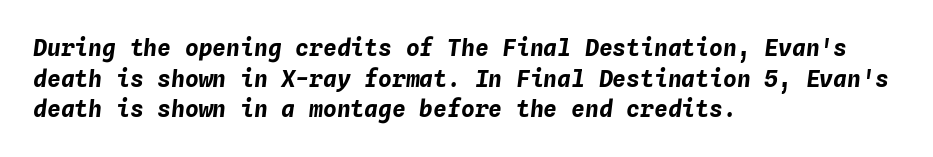
{"italic": "yes", "lean": "right", "slant_degrees": 4, "bold": "yes", "underline": "no", "align": "left", "line_spacing": "normal", "line_spacing_ratio": 1.33, "letter_spacing": "normal", "letter_spacing_em": 0.0, "glyph_px": 23}
